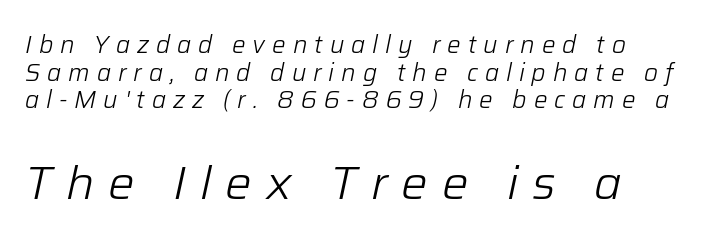
The image shows 47 px light type, italic (leaning right); set tight line spacing (1.15x), unusually wide letter spacing (+0.29 em), not underlined; the second (bottom) block is 1.96x larger; low stroke contrast and a medium x-height.
